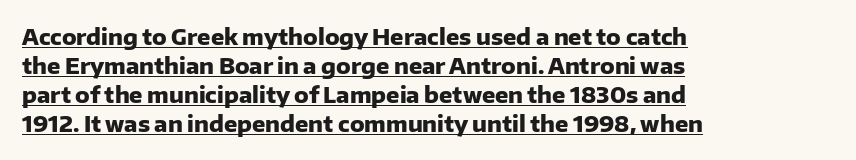
The image shows 22 px bold type, upright; set left-aligned, normal line spacing (1.32x), normal letter spacing, underlined.
